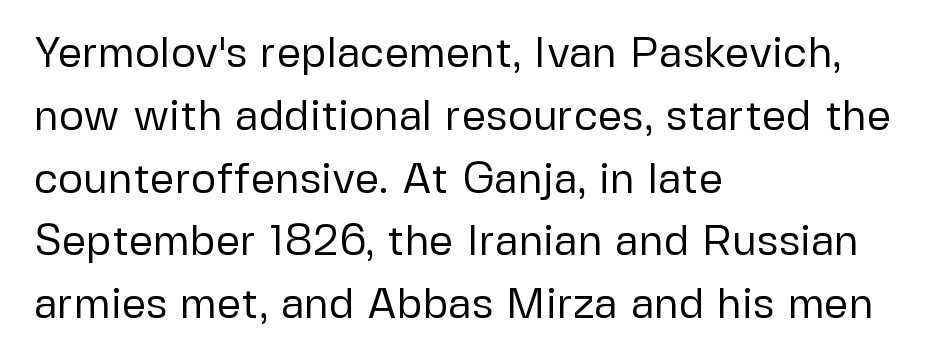
{"serif": "no", "italic": "no", "bold": "no", "weight": "regular", "width": "normal", "stroke_contrast": "low", "x_height": "medium", "monospaced": "no", "underline": "no", "align": "left", "line_spacing": "normal", "line_spacing_ratio": 1.46, "letter_spacing": "normal", "letter_spacing_em": 0.0, "glyph_px": 43}
